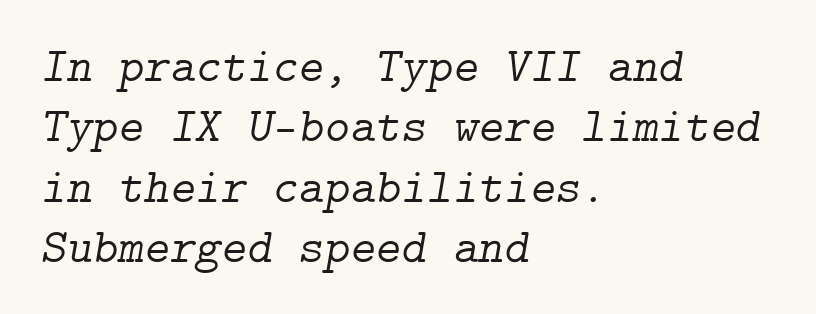
{"serif": "yes", "italic": "yes", "lean": "right", "slant_degrees": 9, "bold": "no", "weight": "light", "width": "normal", "stroke_contrast": "low", "x_height": "medium", "underline": "no", "align": "left", "line_spacing_ratio": 1.23, "letter_spacing": "normal", "letter_spacing_em": 0.0, "glyph_px": 49}
